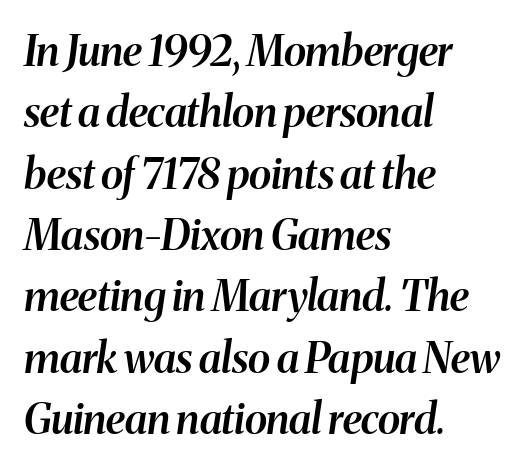
Q: Is the text bold? A: Semi-bold.
Q: Is the text italic (slanted)? A: Yes, it leans right by about 8 degrees.
Q: Is the text underlined? A: No.
Q: How is the paragraph aligned? A: Left-aligned.
Q: Is the spacing between letters normal or unusually wide? A: Normal.
Q: Is the spacing between lines tight, normal or loose? A: Normal.
Q: Width (condensed, normal, or wide)? A: Normal.
Q: Stroke contrast? A: Medium.
Q: x-height? A: Medium.
Q: Monospaced? A: No.
